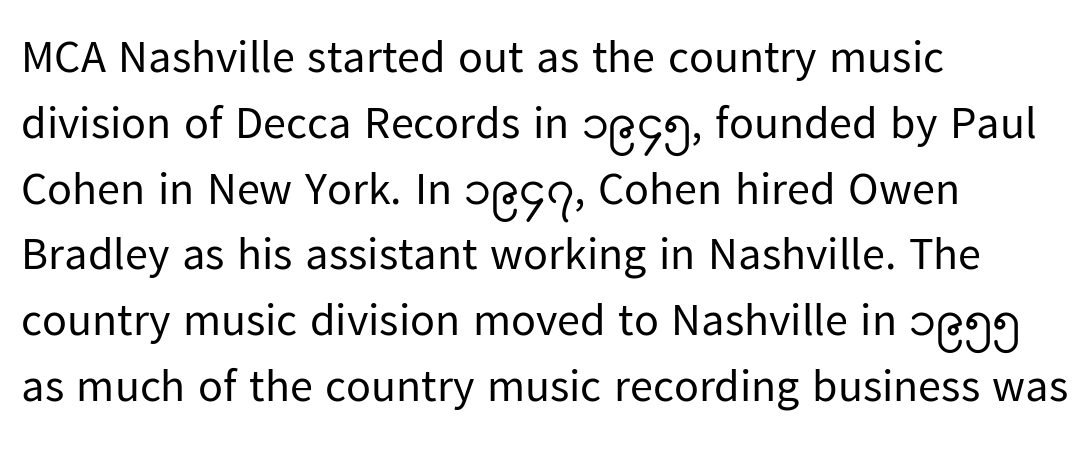
{"serif": "no", "italic": "no", "bold": "no", "weight": "regular", "width": "normal", "stroke_contrast": "low", "x_height": "medium", "monospaced": "no", "underline": "no", "align": "left", "line_spacing": "normal", "line_spacing_ratio": 1.43, "letter_spacing": "normal", "letter_spacing_em": 0.0, "glyph_px": 46}
